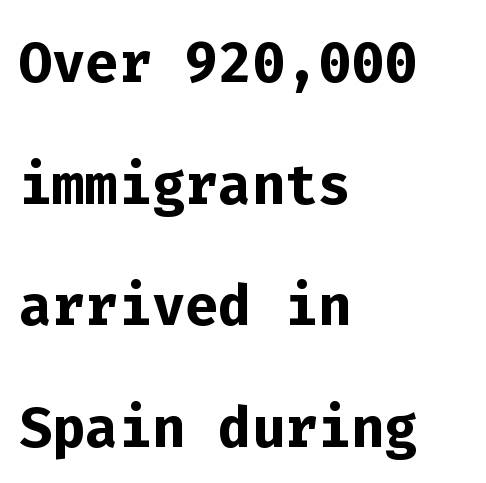
The image shows 78 px semibold sans-serif type, upright, monospaced; set left-aligned, normal line spacing (1.56x), normal letter spacing, not underlined; low stroke contrast and a medium x-height.
